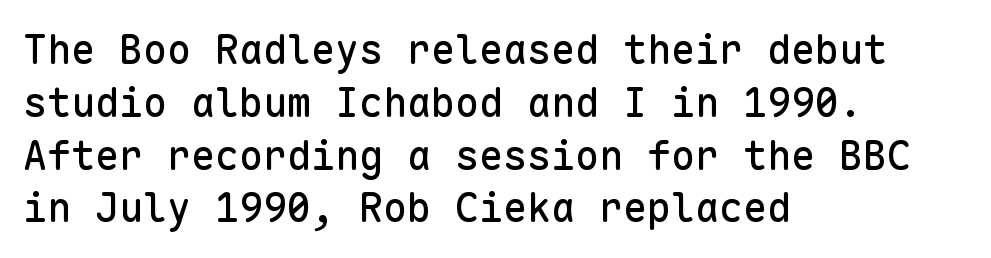
{"serif": "no", "italic": "no", "width": "normal", "stroke_contrast": "low", "x_height": "medium", "monospaced": "yes", "underline": "no", "align": "left", "line_spacing": "normal", "line_spacing_ratio": 1.32, "letter_spacing": "normal", "letter_spacing_em": 0.0, "glyph_px": 40}
